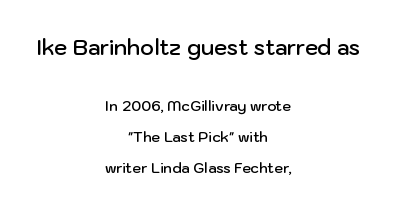
The image shows 21 px text type, upright; set centered, loose line spacing (2.21x), normal letter spacing, not underlined; the first (top) block is 1.5x larger.
